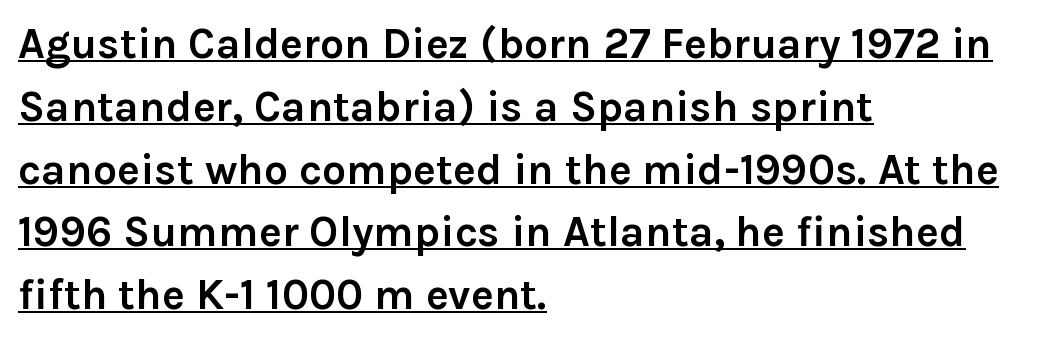
The lines sit at an ordinary, default distance from one another. In terms of posture, this sample is upright. Visually the block forms a straight wall on the left and a jagged coastline on the right. A dark, heavy texture on the line: the type is bold. There is no visible air inserted between adjacent glyphs.
